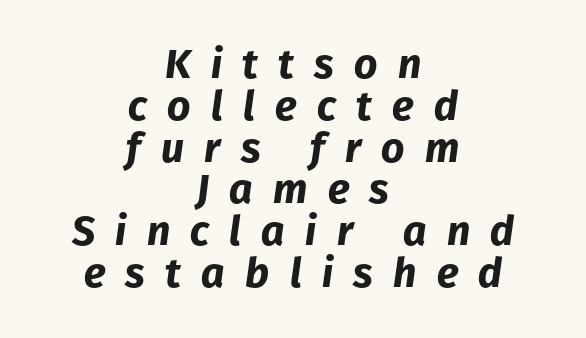
Q: Is the text bold? A: Yes.
Q: Is the text italic (slanted)? A: Yes, it leans right by about 8 degrees.
Q: Is the text underlined? A: No.
Q: How is the paragraph aligned? A: Centered.
Q: Is the spacing between letters normal or unusually wide? A: Unusually wide.
Q: Is the spacing between lines tight, normal or loose? A: Tight.
Q: Width (condensed, normal, or wide)? A: Normal.
Q: Stroke contrast? A: Low.
Q: x-height? A: Medium.
Q: Monospaced? A: No.
